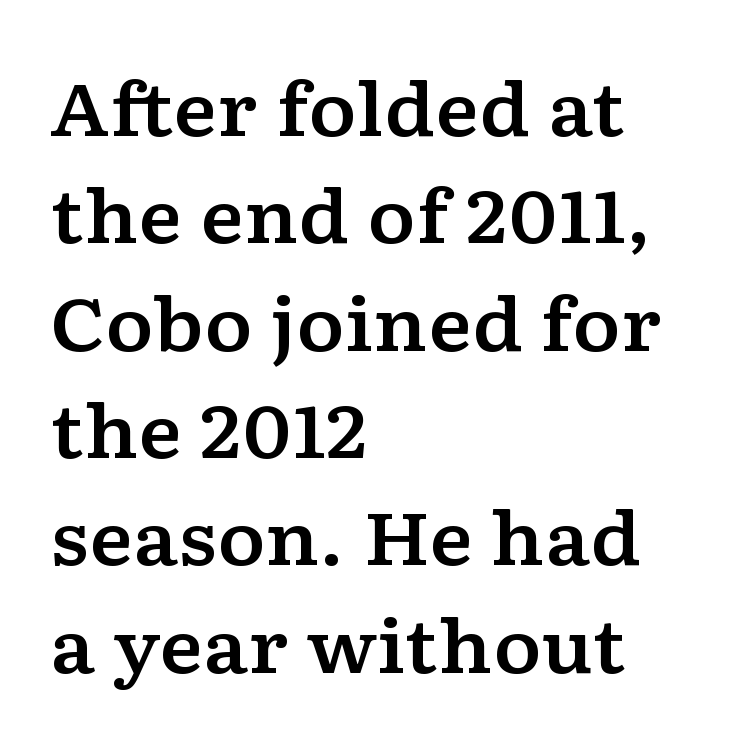
The image shows 73 px wide serif type, upright; set left-aligned, normal line spacing (1.47x), normal letter spacing, not underlined; low stroke contrast and a medium x-height.
